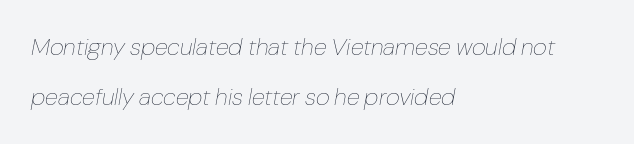
The image shows 24 px text type, italic (leaning right); set left-aligned, loose line spacing (2.07x), normal letter spacing, not underlined.
